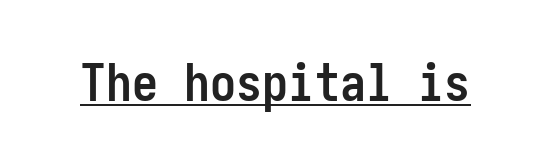
The type is set solid horizontally, with unmodified tracking. Heft: maximum for text — a bold. Upright lettering throughout. The letters carry no serifs — their stems end cleanly without finishing strokes. Glance below the letters and you will spot a drawn line.
